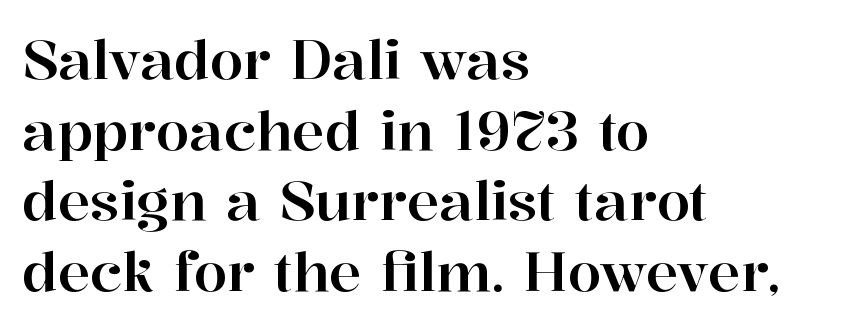
The image shows 54 px serif type, upright; set left-aligned, normal line spacing (1.31x), normal letter spacing, not underlined; high stroke contrast and a medium x-height.
